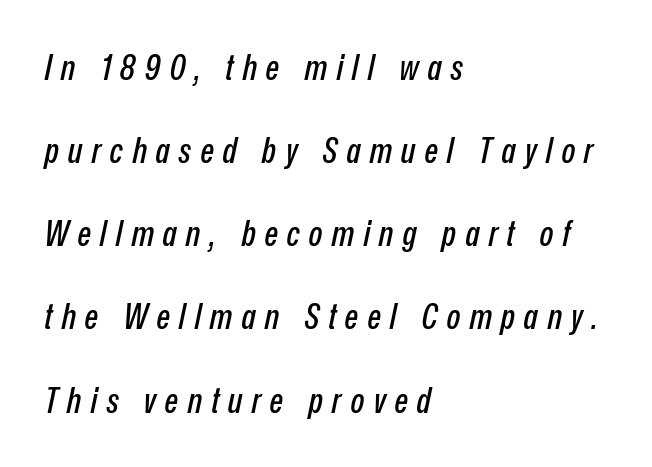
Proportional: the letters do not fall into vertical columns. Yep, that's italic — everything's leaning. Each row of text sits above clean, open space. Alignment: flush left.
